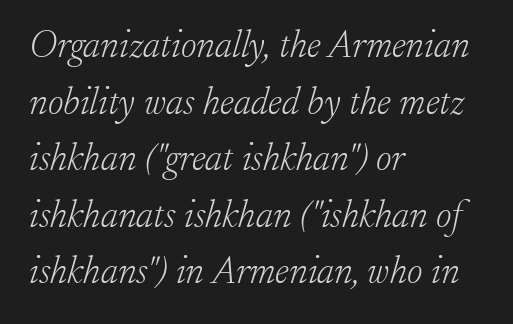
This is serif lettering, the kind often seen in printed books. Words appear dense and cohesive because spacing is normal. Lines of text with bare space underneath. Is the block centered? No — it sits flush against the left margin. Spacing verdict: proportional, widths tailored to each character. If you drew a line through each stem, it would be angled.
